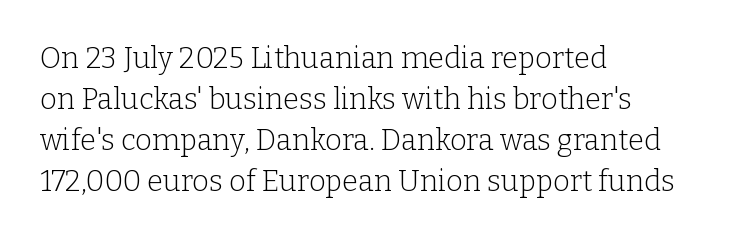
Descender tails drop into unmarked territory. The passage is arranged the way most books set body copy — flush left. Notice how descenders clear the ascenders below comfortably — that's standard leading. This sample uses plain, unmodified letter spacing. Looks like regular typesetting: each glyph gets only the width it needs. Nope, not italic — everything's standing straight.
